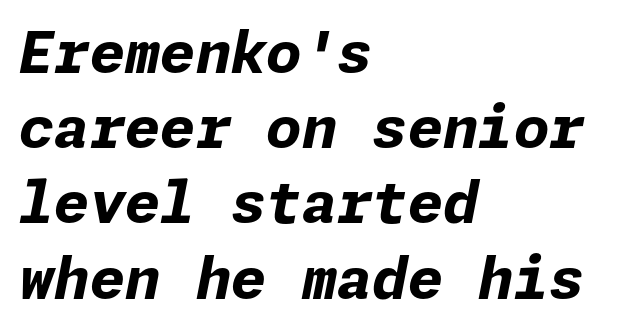
Designer's note — italics engaged. Each glyph is drawn with heavy, bold strokes. Glance below the letters and you will spot only blank space. Where is the straight margin? On the left. What's the leading like? Ordinary, nothing unusual.
